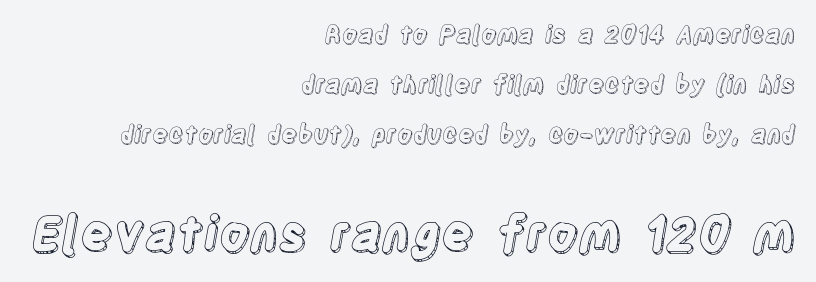
Q: Is the text italic (slanted)? A: Yes.
Q: Is the text underlined? A: No.
Q: How is the paragraph aligned? A: Right-aligned.
Q: Is the spacing between letters normal or unusually wide? A: Normal.
Q: Is the spacing between lines tight, normal or loose? A: Loose.
Q: Which block of text is set in a larger size, the first (top) or the second (bottom)? A: The second (bottom) one.
Q: Width (condensed, normal, or wide)? A: Condensed.
Q: x-height? A: Large.
Q: Monospaced? A: No.
